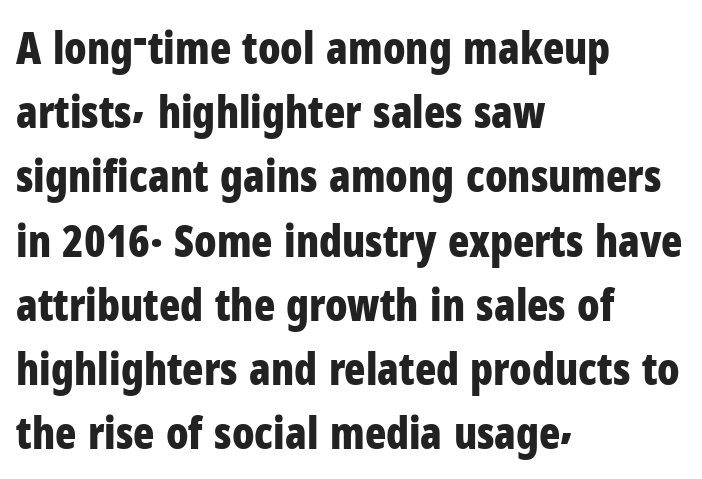
{"serif": "no", "italic": "no", "bold": "yes", "weight": "bold", "width": "condensed", "stroke_contrast": "low", "x_height": "medium", "monospaced": "no", "underline": "no", "align": "left", "line_spacing": "normal", "line_spacing_ratio": 1.46, "letter_spacing": "normal", "letter_spacing_em": 0.0, "glyph_px": 44}
